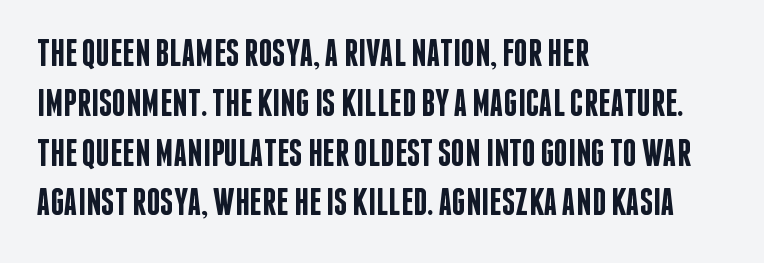
Q: Is the text bold? A: Semi-bold.
Q: Is the text italic (slanted)? A: No, it is upright.
Q: Is the typeface a serif or a sans-serif typeface? A: Sans-serif.
Q: Is the text underlined? A: No.
Q: How is the paragraph aligned? A: Left-aligned.
Q: Is the spacing between letters normal or unusually wide? A: Normal.
Q: Is the spacing between lines tight, normal or loose? A: Normal.
Q: Width (condensed, normal, or wide)? A: Condensed.
Q: Stroke contrast? A: Low.
Q: x-height? A: Large.
Q: Monospaced? A: No.
